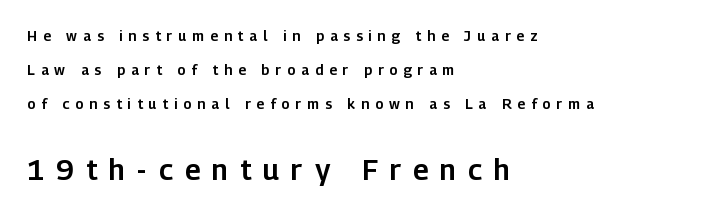
Q: Is the text italic (slanted)? A: No, it is upright.
Q: Is the typeface a serif or a sans-serif typeface? A: Sans-serif.
Q: Is the text underlined? A: No.
Q: How is the paragraph aligned? A: Left-aligned.
Q: Is the spacing between letters normal or unusually wide? A: Unusually wide.
Q: Is the spacing between lines tight, normal or loose? A: Loose.
Q: Which block of text is set in a larger size, the first (top) or the second (bottom)? A: The second (bottom) one.
Q: Width (condensed, normal, or wide)? A: Normal.
Q: Stroke contrast? A: Low.
Q: x-height? A: Medium.
Q: Monospaced? A: No.
